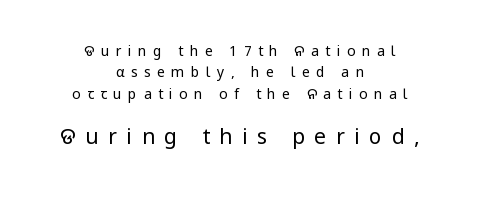
The words here are not underlined. Character size in the trailing block exceeds that of the leading block. The weight tops out at a normal text grade. Notice how the stems are strictly vertical — no italics here.
